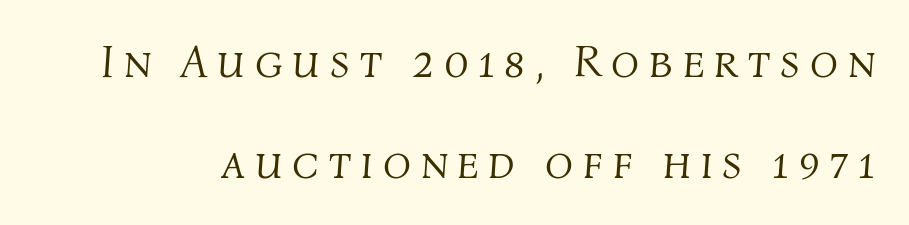
Q: Is the text bold? A: No.
Q: Is the text italic (slanted)? A: Yes, it leans right by about 4 degrees.
Q: Is the text underlined? A: No.
Q: Is the spacing between letters normal or unusually wide? A: Unusually wide.
Q: Is the spacing between lines tight, normal or loose? A: Loose.
Q: Width (condensed, normal, or wide)? A: Normal.
Q: Stroke contrast? A: Medium.
Q: x-height? A: Medium.
Q: Monospaced? A: No.
